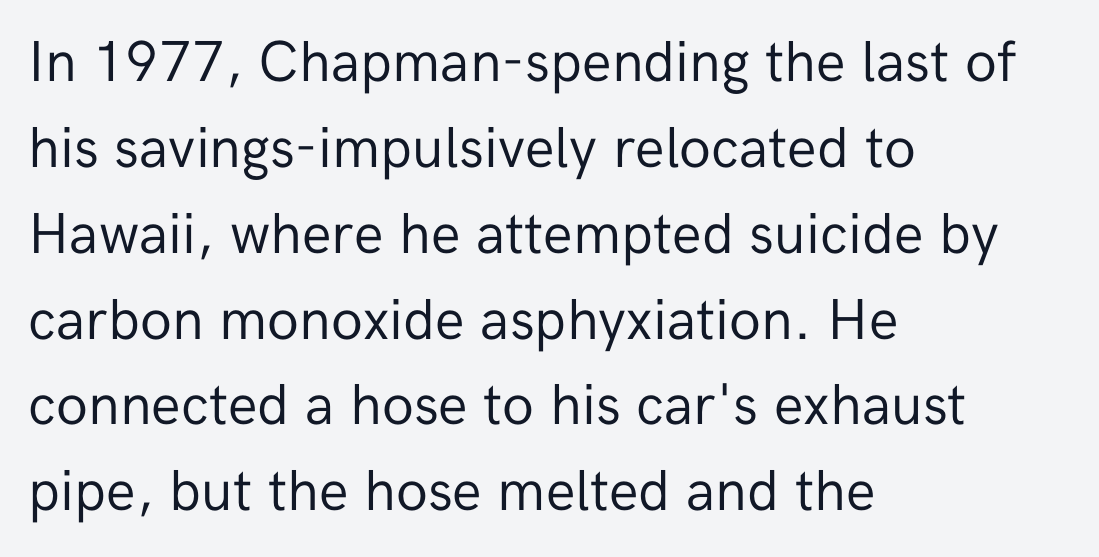
{"serif": "no", "italic": "no", "bold": "no", "weight": "regular", "width": "normal", "stroke_contrast": "low", "x_height": "medium", "monospaced": "no", "underline": "no", "align": "left", "line_spacing": "normal", "line_spacing_ratio": 1.48, "letter_spacing": "normal", "letter_spacing_em": 0.0, "glyph_px": 58}
